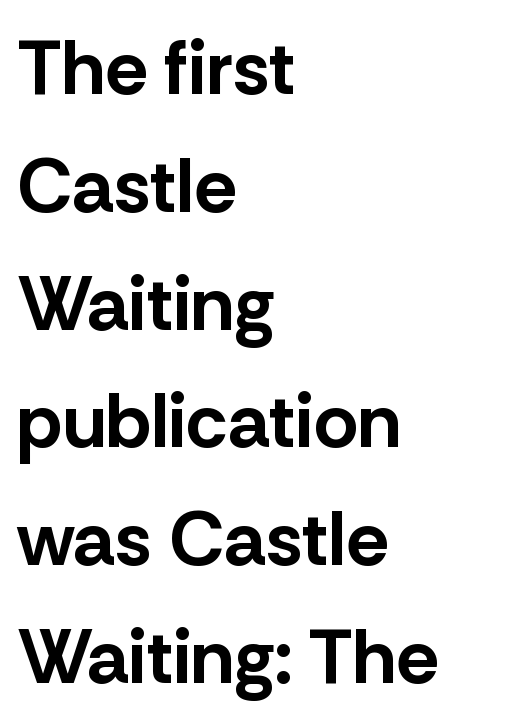
Q: Is the text bold? A: Yes.
Q: Is the text italic (slanted)? A: No, it is upright.
Q: Is the typeface a serif or a sans-serif typeface? A: Sans-serif.
Q: Is the text underlined? A: No.
Q: How is the paragraph aligned? A: Left-aligned.
Q: Is the spacing between letters normal or unusually wide? A: Normal.
Q: Is the spacing between lines tight, normal or loose? A: Normal.
Q: Width (condensed, normal, or wide)? A: Normal.
Q: Stroke contrast? A: Low.
Q: x-height? A: Medium.
Q: Monospaced? A: No.
